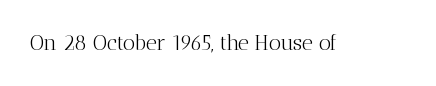
Q: Is the text bold? A: No.
Q: Is the text italic (slanted)? A: No, it is upright.
Q: Is the text underlined? A: No.
Q: Is the spacing between letters normal or unusually wide? A: Normal.
